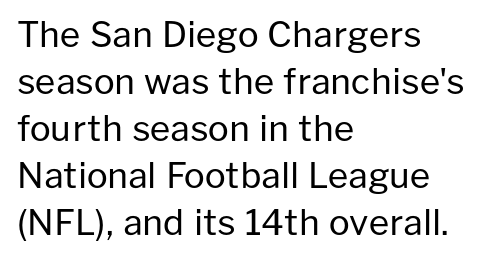
{"serif": "no", "italic": "no", "bold": "no", "weight": "regular", "width": "normal", "stroke_contrast": "low", "x_height": "medium", "monospaced": "no", "underline": "no", "align": "left", "line_spacing": "normal", "line_spacing_ratio": 1.34, "letter_spacing": "normal", "letter_spacing_em": 0.0, "glyph_px": 35}
